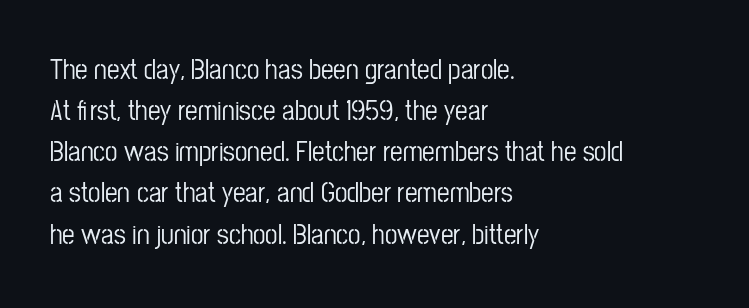
The image shows 28 px condensed sans-serif type, upright; set left-aligned, normal line spacing (1.47x), normal letter spacing, not underlined; low stroke contrast and a medium x-height.
